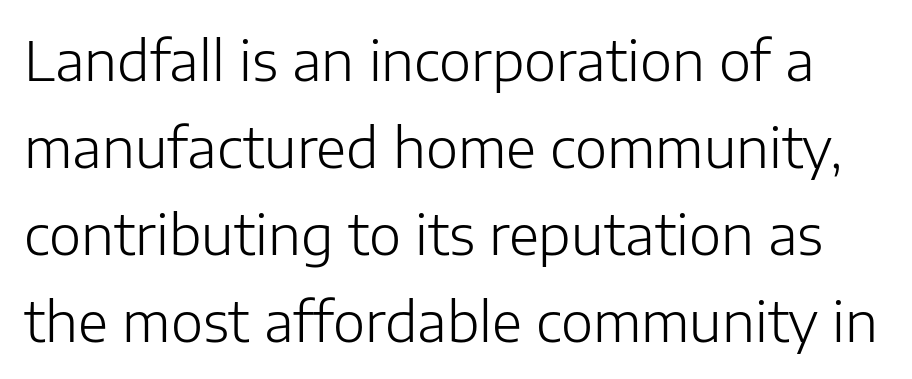
Q: Is the text bold? A: No.
Q: Is the text italic (slanted)? A: No, it is upright.
Q: Is the typeface a serif or a sans-serif typeface? A: Sans-serif.
Q: Is the text underlined? A: No.
Q: Is the spacing between letters normal or unusually wide? A: Normal.
Q: Is the spacing between lines tight, normal or loose? A: Normal.
Q: Width (condensed, normal, or wide)? A: Normal.
Q: Stroke contrast? A: Low.
Q: x-height? A: Medium.
Q: Monospaced? A: No.
